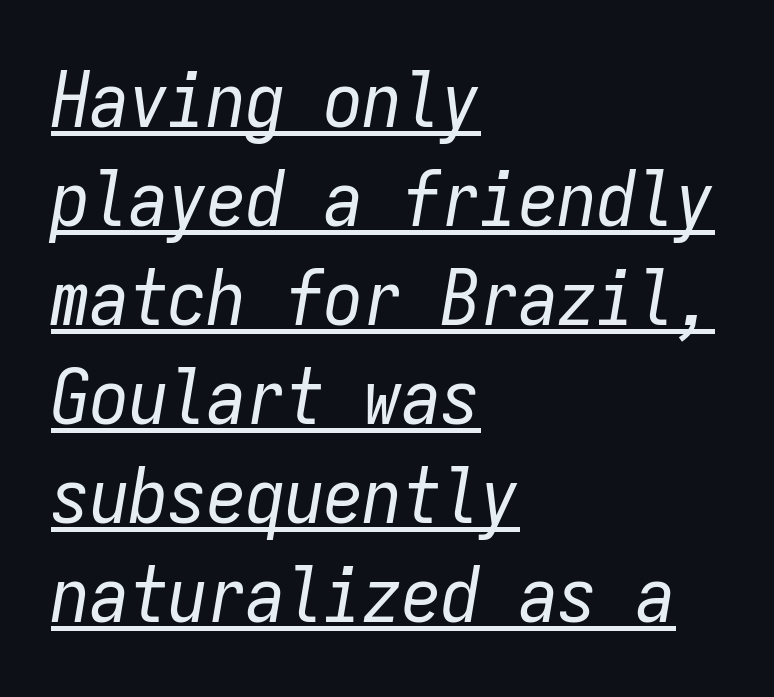
A classic flush-left, rag-right setting is used for this passage. Rendered with sloped, italic letterforms. Note the uniform advance width — an 'i' takes as much space as an 'm'. The strokes are not fattened; the text isn't bold. Is there much room between lines? A standard amount, neither cramped nor airy. Compared with undecorated copy, this sample adds a rule below the words.
